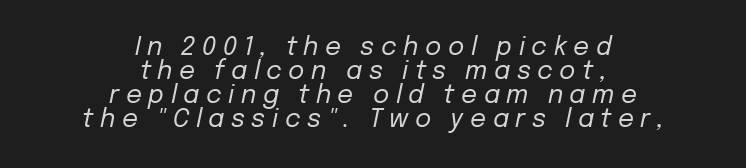
Q: Is the text bold? A: No.
Q: Is the text italic (slanted)? A: Yes, it leans right by about 12 degrees.
Q: Is the text underlined? A: No.
Q: How is the paragraph aligned? A: Centered.
Q: Is the spacing between letters normal or unusually wide? A: Unusually wide.
Q: Is the spacing between lines tight, normal or loose? A: Tight.
